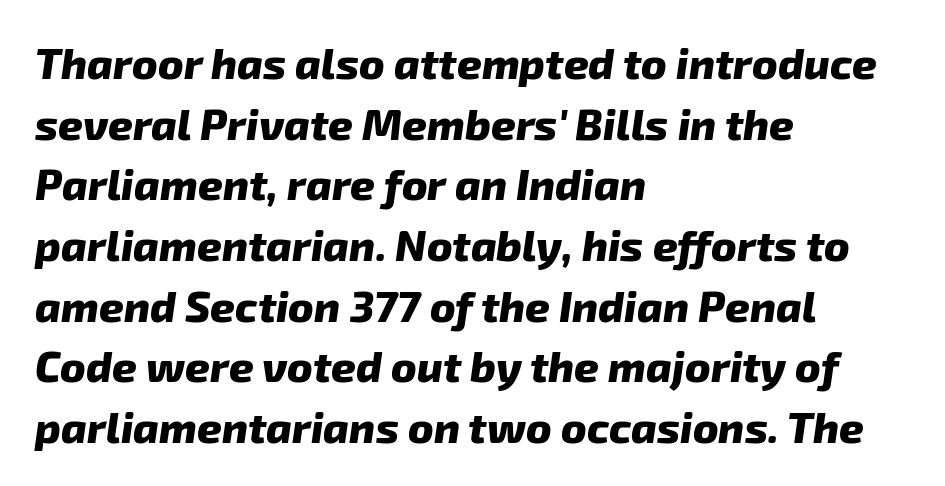
{"serif": "no", "bold": "yes", "weight": "heavy", "width": "normal", "stroke_contrast": "low", "x_height": "medium", "monospaced": "no", "underline": "no", "align": "left", "line_spacing": "normal", "line_spacing_ratio": 1.41, "letter_spacing": "normal", "letter_spacing_em": 0.0, "glyph_px": 43}
